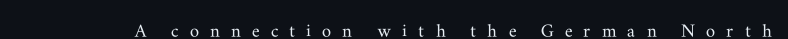
Lines of text with bare space underneath. Italic? Not at all — the glyphs are vertical. The rendering inserts visible extra space after every character.
